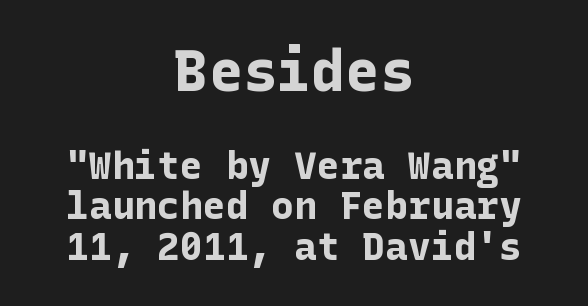
Q: Is the text bold? A: Yes.
Q: Is the text italic (slanted)? A: No, it is upright.
Q: Is the typeface a serif or a sans-serif typeface? A: Sans-serif.
Q: Is the text underlined? A: No.
Q: How is the paragraph aligned? A: Centered.
Q: Is the spacing between letters normal or unusually wide? A: Normal.
Q: Is the spacing between lines tight, normal or loose? A: Tight.
Q: Which block of text is set in a larger size, the first (top) or the second (bottom)? A: The first (top) one.
Q: Width (condensed, normal, or wide)? A: Normal.
Q: Stroke contrast? A: Low.
Q: x-height? A: Medium.
